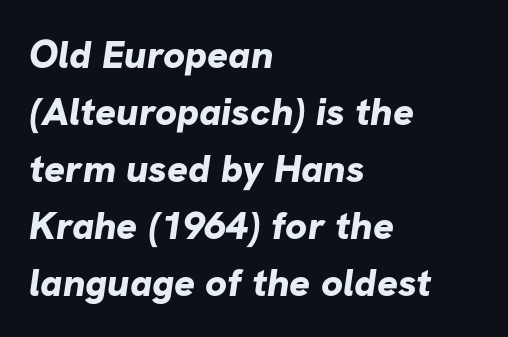
No feet cap the strokes, marking this as sans-serif type. Does the copy run flush right? No — it runs flush left. You could call the tracking neutral — neither tight nor loose. In terms of leading, this rendering sits right in the middle.
